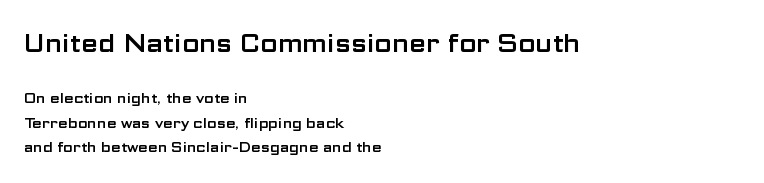
{"italic": "no", "underline": "no", "align": "left", "line_spacing_ratio": 1.74, "letter_spacing": "normal", "letter_spacing_em": 0.0, "larger_block": "first", "size_ratio": 1.79, "glyph_px": 25}
